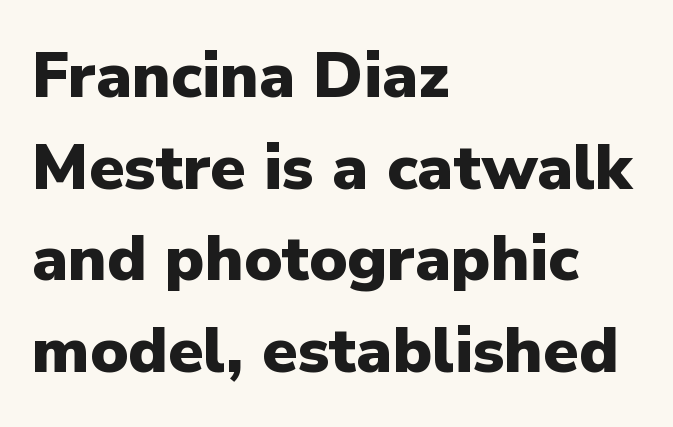
The image shows 64 px heavy sans-serif type, upright; set left-aligned, normal line spacing (1.43x), normal letter spacing, not underlined; low stroke contrast and a medium x-height.
